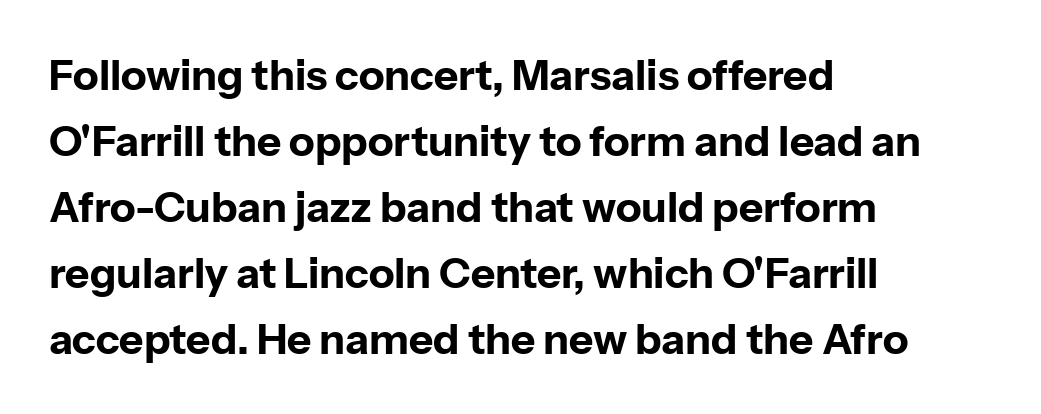
The image shows 42 px bold sans-serif type, upright; set left-aligned, normal line spacing (1.57x), normal letter spacing, not underlined; low stroke contrast and a medium x-height.
